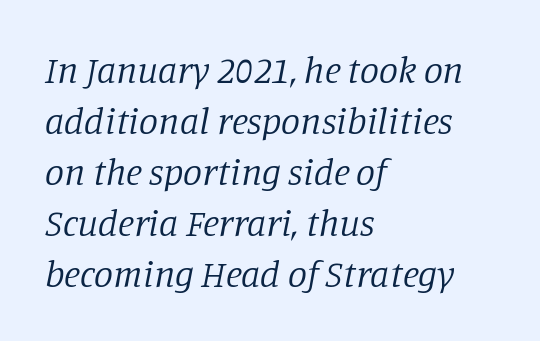
{"serif": "yes", "italic": "yes", "lean": "right", "slant_degrees": 11, "bold": "no", "weight": "regular", "width": "normal", "stroke_contrast": "low", "x_height": "large", "monospaced": "no", "underline": "no", "align": "left", "line_spacing": "normal", "line_spacing_ratio": 1.34, "letter_spacing": "normal", "letter_spacing_em": 0.0, "glyph_px": 38}
